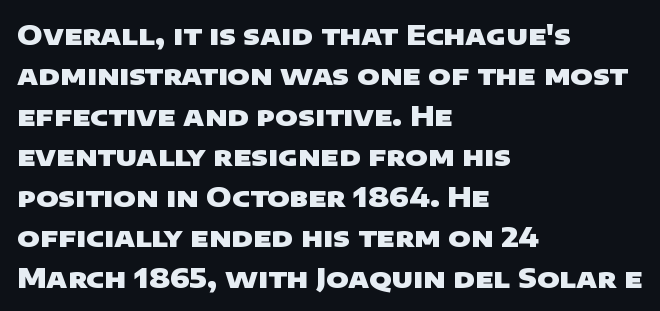
The image shows 27 px bold type; set left-aligned, normal line spacing (1.5x), normal letter spacing, not underlined.
